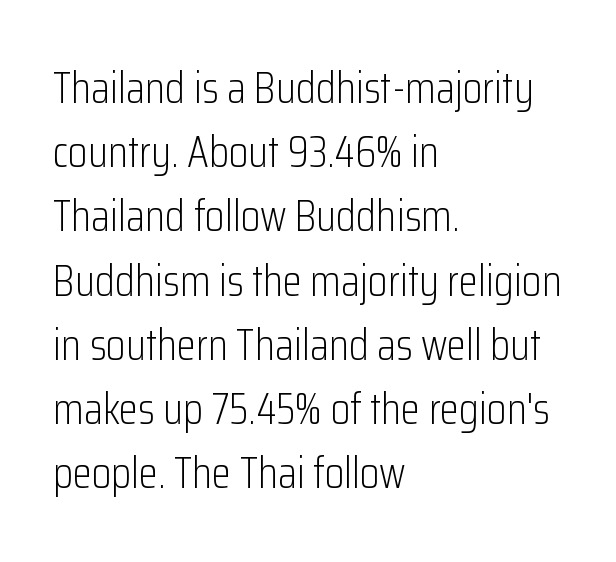
Q: Is the text bold? A: No.
Q: Is the text italic (slanted)? A: No, it is upright.
Q: Is the typeface a serif or a sans-serif typeface? A: Sans-serif.
Q: Is the text underlined? A: No.
Q: How is the paragraph aligned? A: Left-aligned.
Q: Is the spacing between letters normal or unusually wide? A: Normal.
Q: Is the spacing between lines tight, normal or loose? A: Normal.
Q: Width (condensed, normal, or wide)? A: Condensed.
Q: Stroke contrast? A: Low.
Q: x-height? A: Medium.
Q: Monospaced? A: No.
